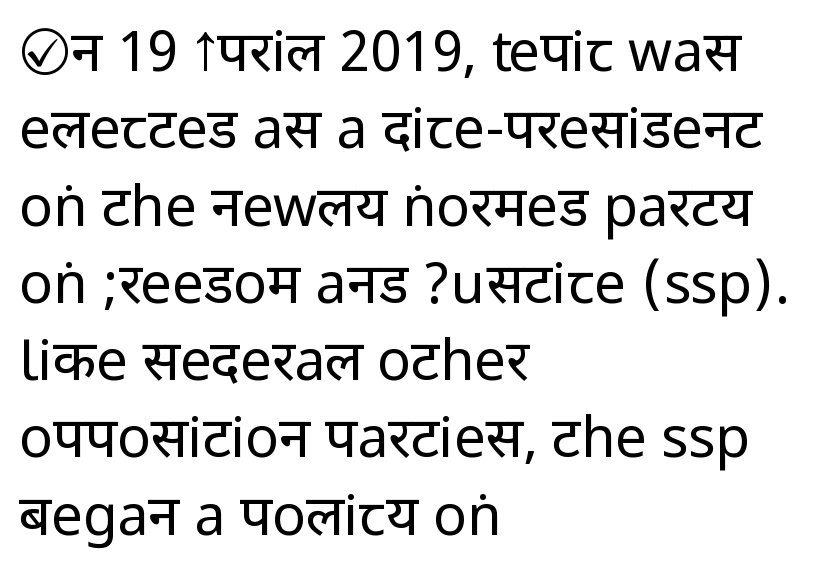
Typeset ragged right — the left edge is the straight one. Underlining? Definitely not there. Note: no serifs on the glyphs. Weight: in the light-to-regular range. These lines sit exactly where default settings would place them. In terms of letterspacing, this is plain default setting.
